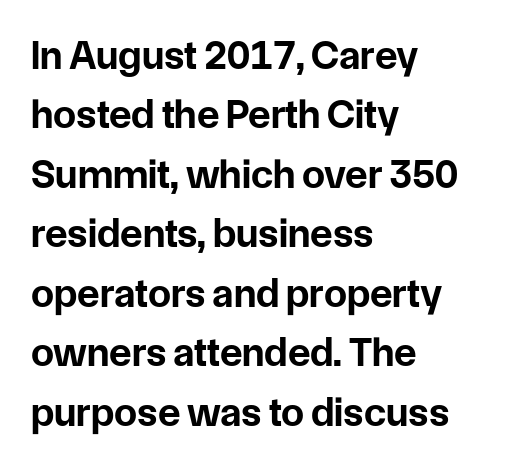
The image shows 41 px bold sans-serif type, upright; set left-aligned, normal line spacing (1.45x), normal letter spacing, not underlined; low stroke contrast and a medium x-height.
